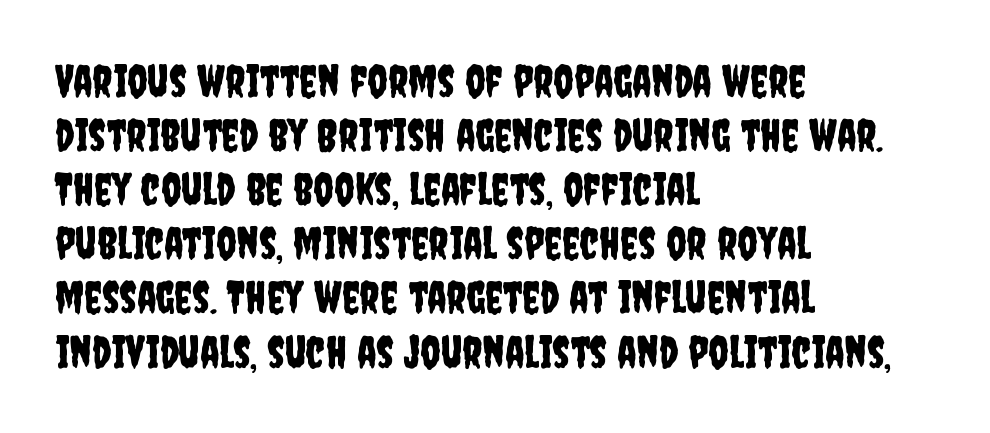
The image shows 44 px condensed sans-serif type, upright; set left-aligned, line spacing 1.23x, normal letter spacing, not underlined; low stroke contrast and a large x-height.
